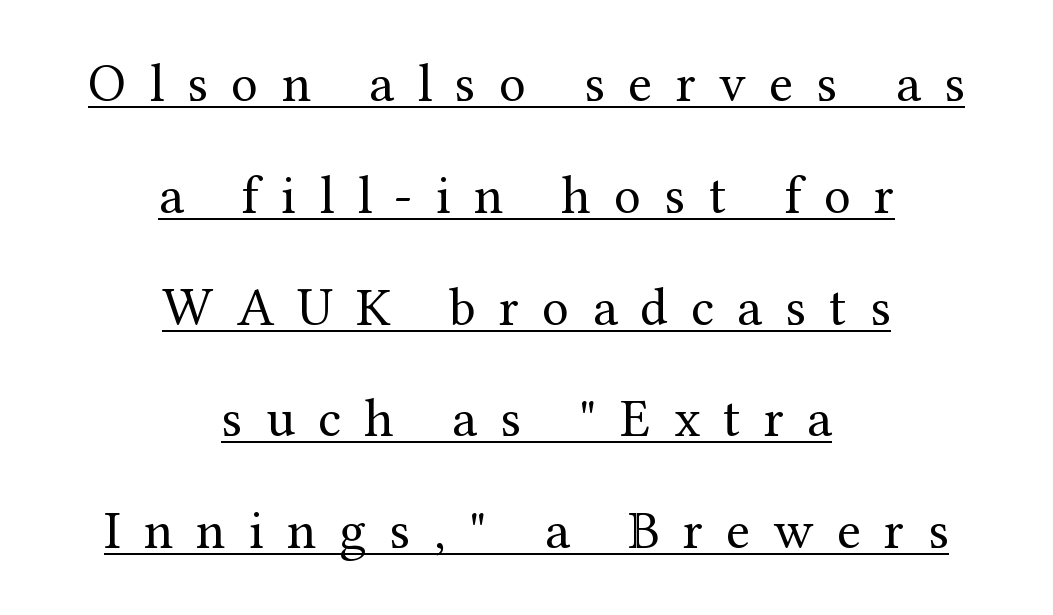
{"serif": "yes", "italic": "no", "bold": "no", "weight": "regular", "width": "normal", "stroke_contrast": "medium", "x_height": "medium", "monospaced": "no", "underline": "yes", "align": "center", "line_spacing": "loose", "line_spacing_ratio": 2.07, "letter_spacing": "wide", "letter_spacing_em": 0.43, "glyph_px": 54}
